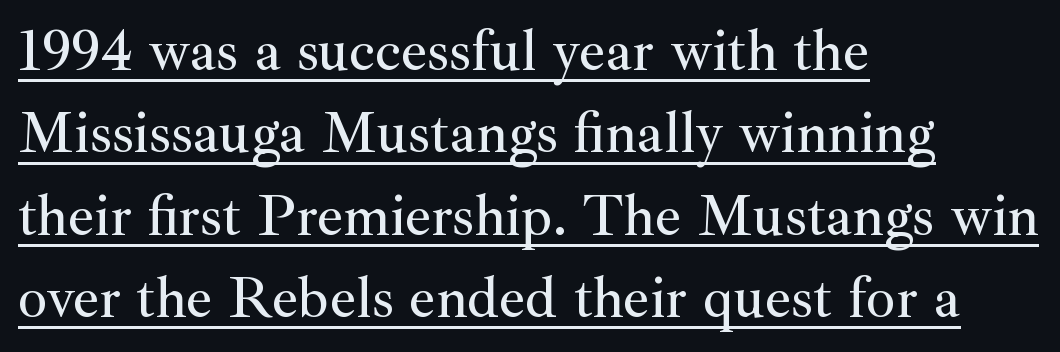
Each new line begins a customary step beneath the previous one. This sample is left-justified, so line endings fall wherever the words run out. Is this a fixed-width face? No — the glyphs have proportional, varying widths. Yep, those are serifs on the letters.
